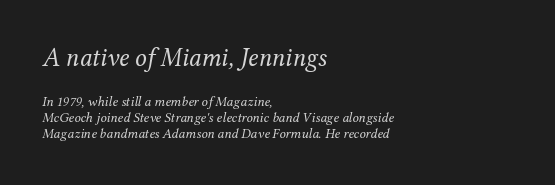
The image shows 26 px text type, italic (leaning right); set left-aligned, line spacing 1.16x, normal letter spacing, not underlined; the first (top) block is 1.86x larger.
